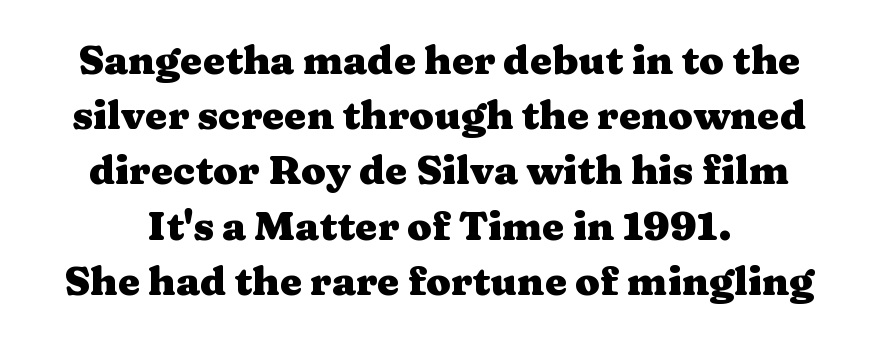
Q: Is the text bold? A: Yes.
Q: Is the text italic (slanted)? A: No, it is upright.
Q: Is the typeface a serif or a sans-serif typeface? A: Serif.
Q: Is the text underlined? A: No.
Q: Is the spacing between letters normal or unusually wide? A: Normal.
Q: Is the spacing between lines tight, normal or loose? A: Normal.
Q: Width (condensed, normal, or wide)? A: Wide.
Q: Stroke contrast? A: Medium.
Q: x-height? A: Medium.
Q: Monospaced? A: No.
